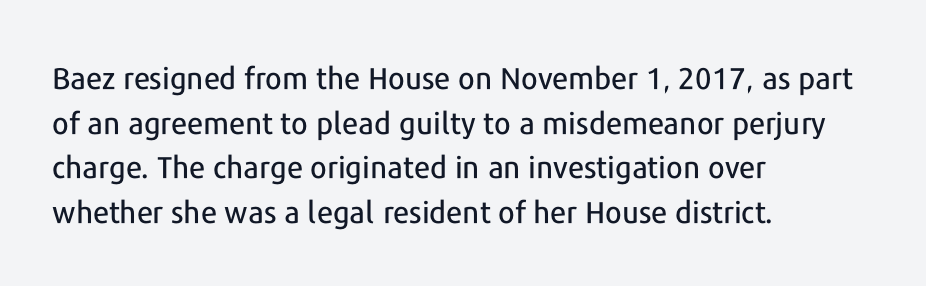
Does the copy run flush right? No — it runs flush left. A typesetter would call this leading conventional body-copy spacing. Lines of text with bare space underneath. The font family rendered here belongs to the sans-serif group. Varying glyph widths throughout — classic text-font behaviour.
